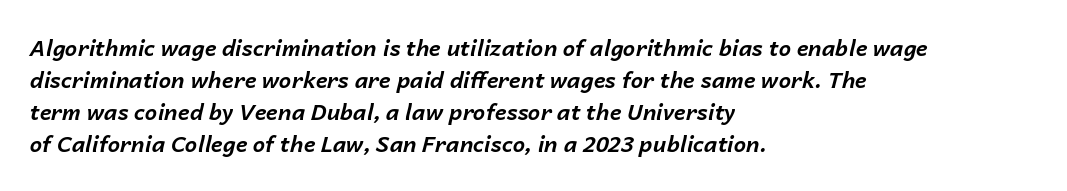
{"italic": "yes", "lean": "right", "slant_degrees": 14, "bold": "yes", "underline": "no", "align": "left", "line_spacing": "normal", "line_spacing_ratio": 1.46, "letter_spacing": "normal", "letter_spacing_em": 0.0, "glyph_px": 22}
